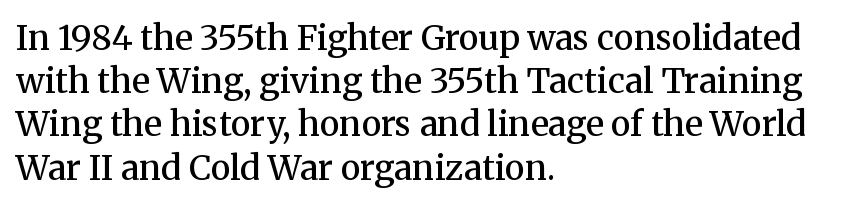
The image shows 34 px semibold serif type, upright; set left-aligned, normal line spacing (1.27x), normal letter spacing, not underlined; medium stroke contrast and a medium x-height.
